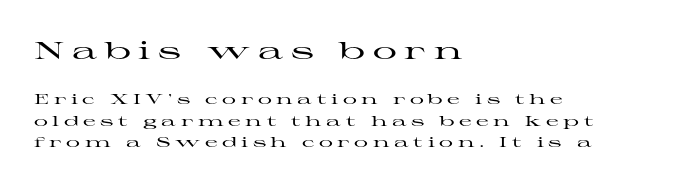
The compositor pushed each line to the left boundary. Glance below the letters and you will spot only blank space. Typesetter's note — upper block bumped up in size, lower block left smaller. Honestly, the letter spacing is so wide it's the main thing you notice. The leading is moderate, giving the passage an even texture. In terms of posture, this sample is upright.
